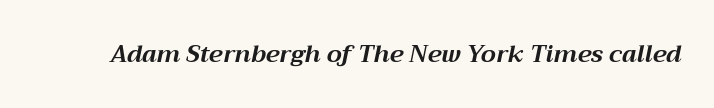
The image shows 24 px bold type, italic (leaning right); set normal letter spacing, not underlined.
